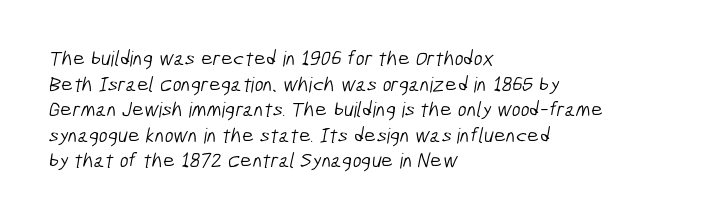
Q: Is the text bold? A: No.
Q: Is the text underlined? A: No.
Q: How is the paragraph aligned? A: Left-aligned.
Q: Is the spacing between letters normal or unusually wide? A: Normal.
